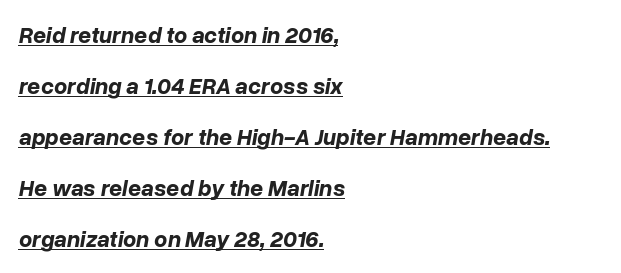
The image shows 23 px bold type, italic (leaning right); set left-aligned, loose line spacing (2.22x), normal letter spacing, underlined.
